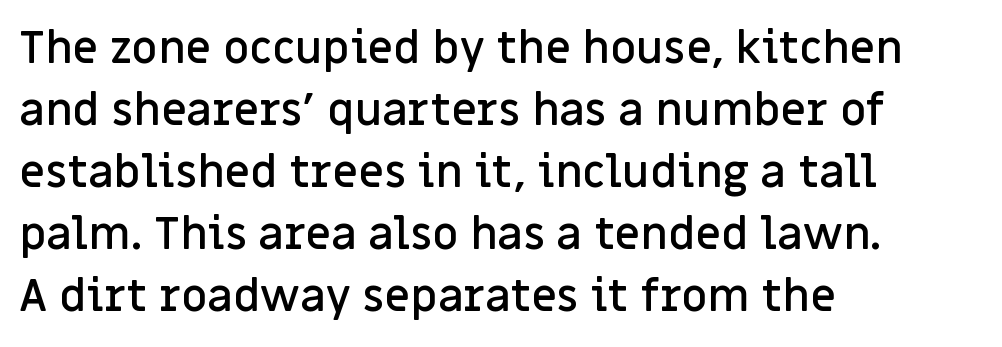
The image shows 45 px semibold sans-serif type, upright; set left-aligned, normal line spacing (1.38x), normal letter spacing, not underlined; low stroke contrast and a large x-height.
